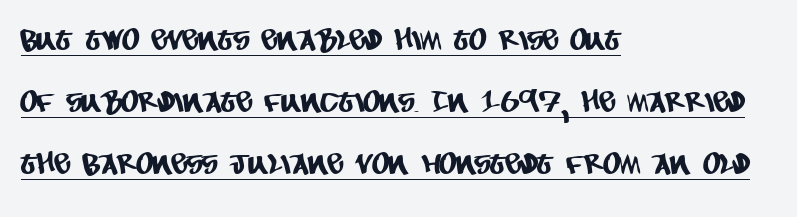
Typographically, this falls in the sans-serif category. Leading is clearly above the norm, producing a sparse column. Note the varied advance widths — an 'i' is clearly narrower than an 'm'. The rendering uses the underline text-decoration. Characters follow at the spacing the type designer built in. This sample is left-justified, so line endings fall wherever the words run out.
